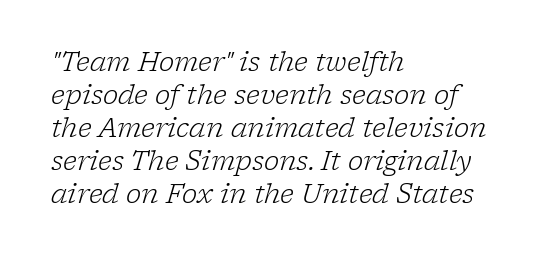
The image shows 26 px text type, italic (leaning right); set left-aligned, normal line spacing (1.27x), normal letter spacing, not underlined.
